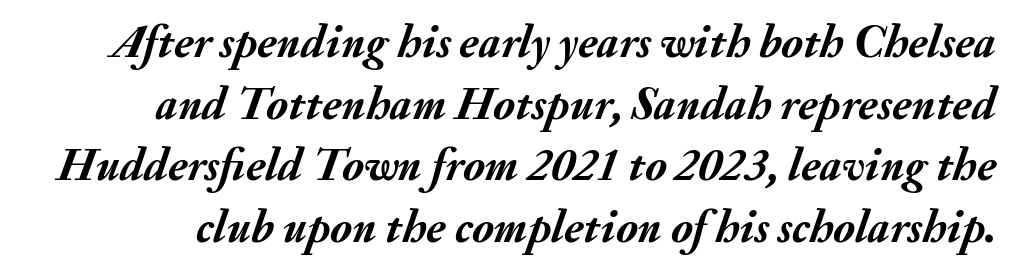
The image shows 46 px semibold type, italic (leaning right); set normal line spacing (1.34x), normal letter spacing, not underlined; medium stroke contrast and a small x-height.
